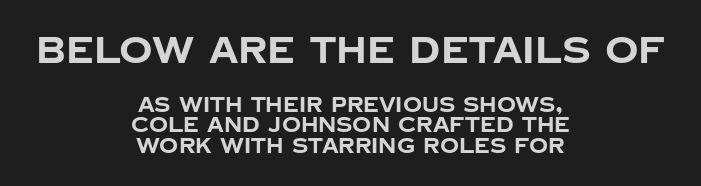
{"serif": "no", "italic": "no", "bold": "yes", "weight": "bold", "width": "normal", "stroke_contrast": "low", "x_height": "large", "monospaced": "no", "underline": "no", "align": "center", "line_spacing": "tight", "line_spacing_ratio": 0.98, "letter_spacing": "normal", "letter_spacing_em": 0.0, "larger_block": "first", "size_ratio": 1.76, "glyph_px": 37}
